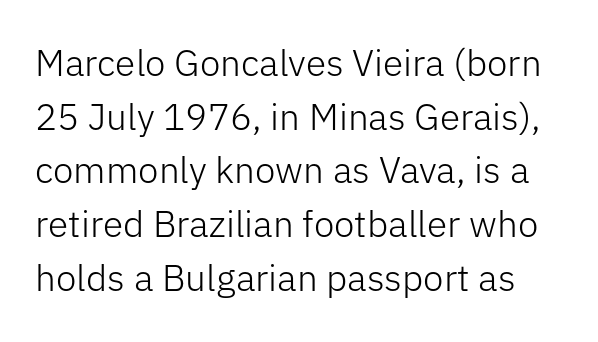
The image shows 37 px light sans-serif type, upright; set normal line spacing (1.45x), normal letter spacing, not underlined; low stroke contrast and a medium x-height.
